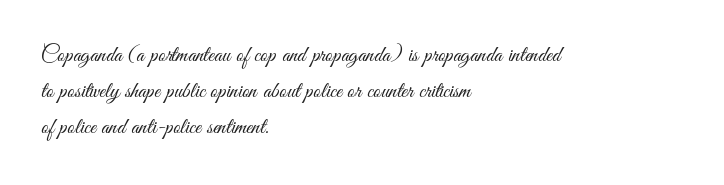
Q: Is the text bold? A: No.
Q: Is the text italic (slanted)? A: Yes.
Q: Is the text underlined? A: No.
Q: How is the paragraph aligned? A: Left-aligned.
Q: Is the spacing between letters normal or unusually wide? A: Normal.
Q: Is the spacing between lines tight, normal or loose? A: Normal.
